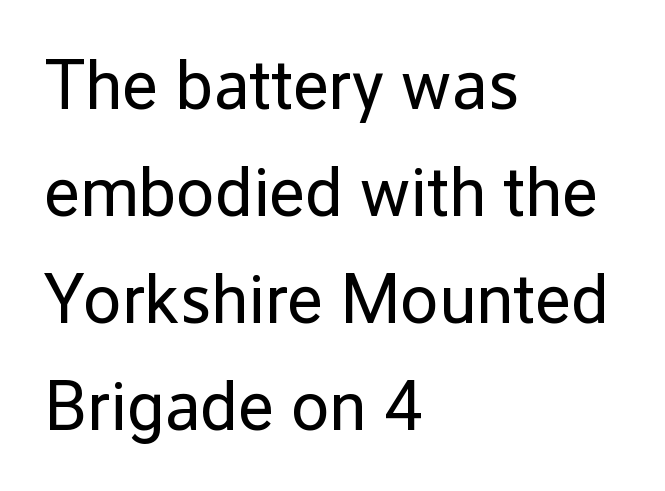
Q: Is the text bold? A: No.
Q: Is the text italic (slanted)? A: No, it is upright.
Q: Is the typeface a serif or a sans-serif typeface? A: Sans-serif.
Q: Is the text underlined? A: No.
Q: How is the paragraph aligned? A: Left-aligned.
Q: Is the spacing between letters normal or unusually wide? A: Normal.
Q: Is the spacing between lines tight, normal or loose? A: Normal.
Q: Width (condensed, normal, or wide)? A: Normal.
Q: Stroke contrast? A: Low.
Q: x-height? A: Medium.
Q: Monospaced? A: No.
